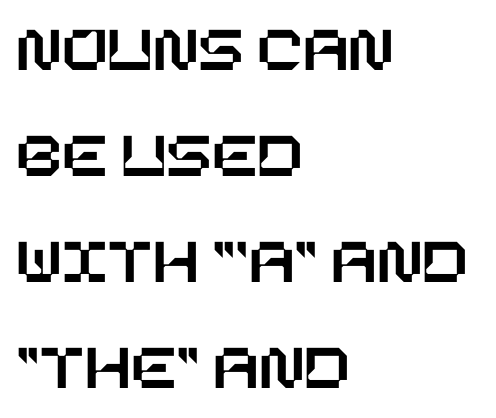
{"italic": "no", "width": "normal", "stroke_contrast": "low", "x_height": "large", "underline": "no", "align": "left", "line_spacing": "normal", "line_spacing_ratio": 1.58, "letter_spacing": "normal", "letter_spacing_em": 0.0, "glyph_px": 67}
